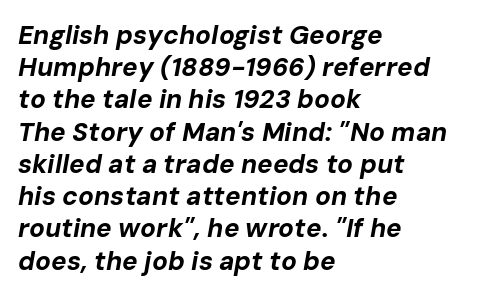
The specimen reads as italic at a glance. The string is rendered with underlining switched off. Tracking here is standard; glyphs follow each other at the usual distance. Notice how the passage keeps a crisp vertical edge on the left only.
